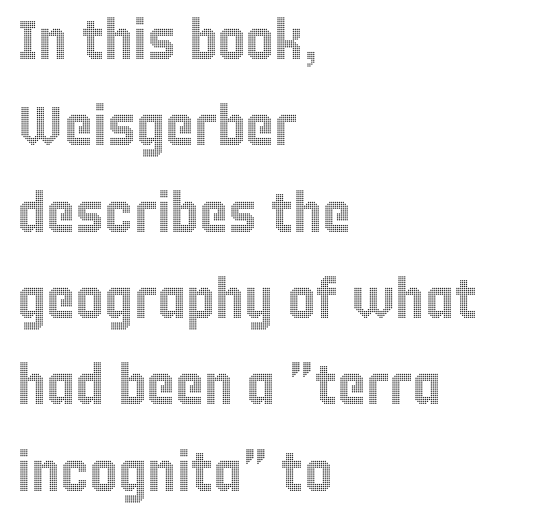
Q: Is the text italic (slanted)? A: No, it is upright.
Q: Is the text underlined? A: No.
Q: How is the paragraph aligned? A: Left-aligned.
Q: Is the spacing between letters normal or unusually wide? A: Normal.
Q: Is the spacing between lines tight, normal or loose? A: Normal.
Q: Width (condensed, normal, or wide)? A: Condensed.
Q: x-height? A: Large.
Q: Monospaced? A: No.
